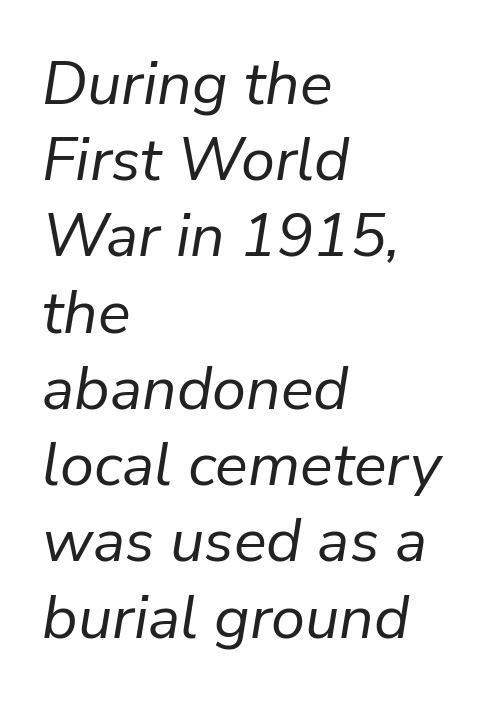
{"italic": "yes", "lean": "right", "slant_degrees": 9, "bold": "no", "weight": "regular", "width": "normal", "stroke_contrast": "low", "x_height": "medium", "monospaced": "no", "underline": "no", "align": "left", "line_spacing": "normal", "line_spacing_ratio": 1.25, "letter_spacing": "normal", "letter_spacing_em": 0.0, "glyph_px": 61}
